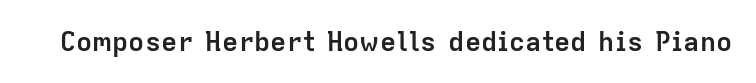
Q: Is the text bold? A: Yes.
Q: Is the text italic (slanted)? A: No, it is upright.
Q: Is the text underlined? A: No.
Q: Is the spacing between letters normal or unusually wide? A: Normal.
